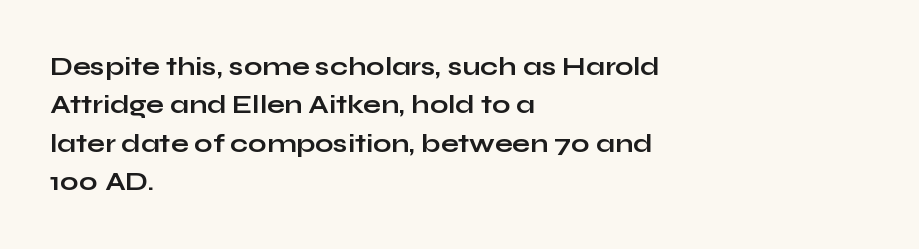
A typesetter would mark this as roman, not italic. Rule under the text: the space is simply empty. Layout note: lines flush left. The designer left line spacing at the default. What weight is shown? A full bold with thick strokes. This sample uses plain, unmodified letter spacing.
